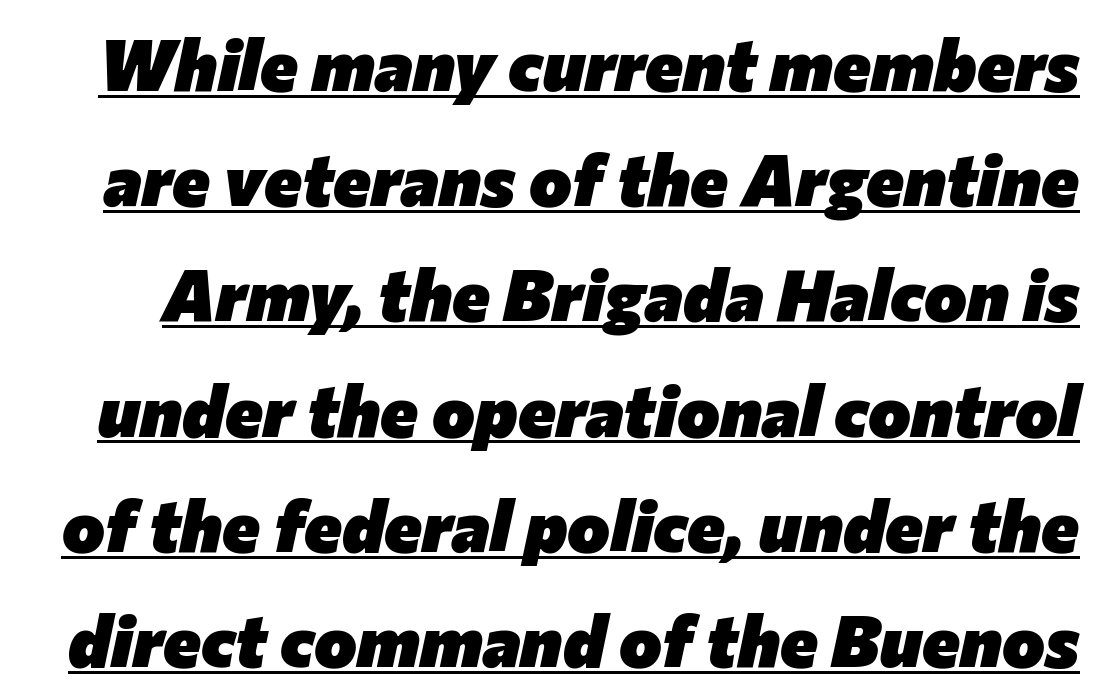
Underlining? Definitely there. The letterforms sit shoulder to shoulder at normal distance. You can tell it's italic because the verticals aren't actually vertical. Reading down the column, the eye jumps a familiar distance to each next line. The sample has been set heavy, in full bold.
